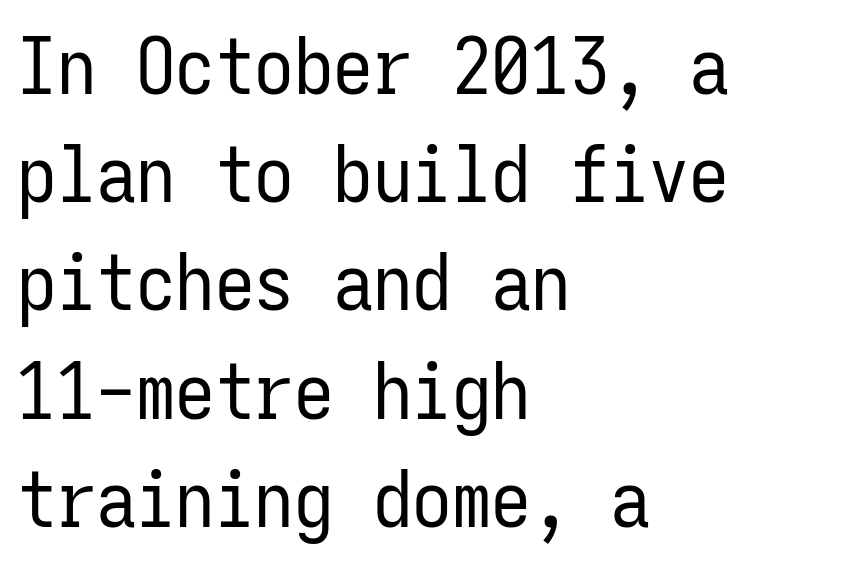
A typesetter would call this monospace, since all characters share one set width. These lines sit exactly where default settings would place them. In terms of posture, this sample is upright. The weight tops out at a normal text grade. The passage is arranged the way most books set body copy — flush left. The face used here is a sans, in the tradition of grotesques and geometrics.
